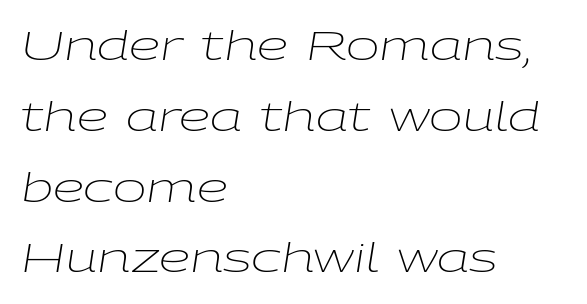
The image shows 40 px light, wide type, italic (leaning right); set left-aligned, line spacing 1.77x, normal letter spacing, not underlined; low stroke contrast and a medium x-height.
